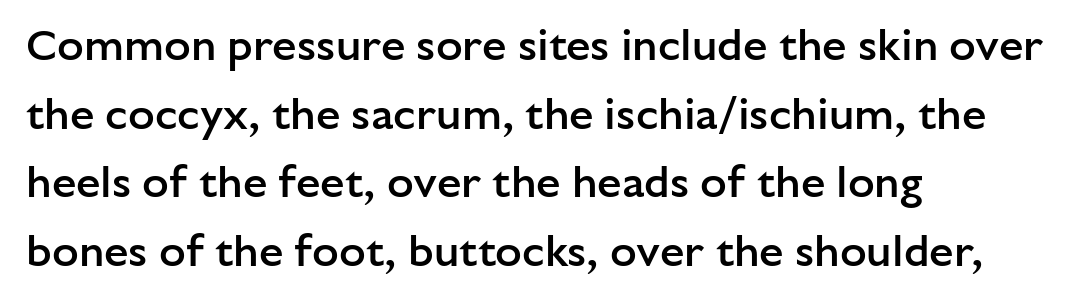
The image shows 44 px semibold sans-serif type, upright; set left-aligned, normal line spacing (1.56x), normal letter spacing, not underlined; low stroke contrast and a medium x-height.
